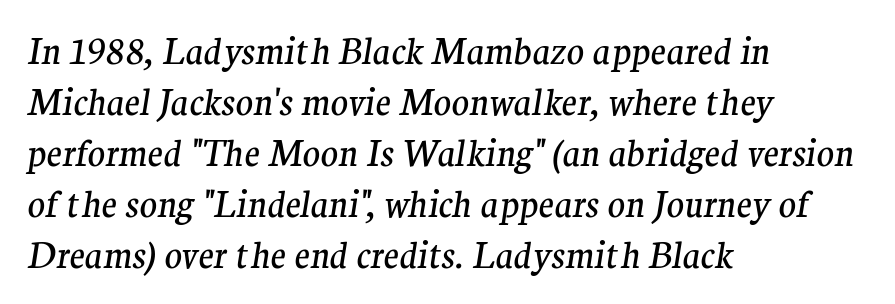
The image shows 36 px regular-weight serif type, italic (leaning right); set left-aligned, normal line spacing (1.42x), normal letter spacing, not underlined; medium stroke contrast and a medium x-height.
